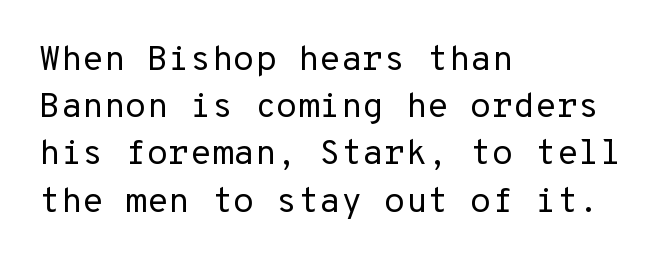
One-word summary of the alignment: left. This sample uses a sans-serif face. Italic? Not at all — the glyphs are vertical. Any mark beneath the type? The region is blank. Each stroke keeps to a modest, everyday thickness or less. The face used here is rendered with its standard letterfit.
